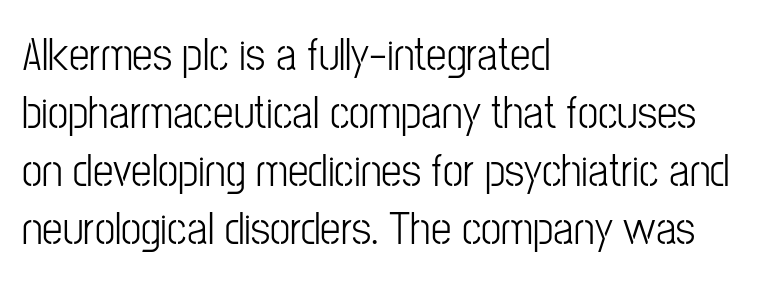
The gap between lines stays unmarked. Looks like regular typesetting: each glyph gets only the width it needs. The ragged edge is on the right, which tells us the setting is flush left. The lines sit at an ordinary, default distance from one another. A typesetter would mark this as roman, not italic.
